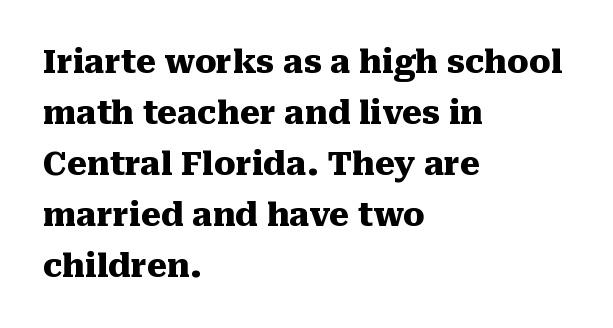
Is the type bold? Yes — the strokes are clearly thick and heavy. Left-aligned paragraph, ragged on the right. Posture: vertical. The characters display serif detailing at their extremities. The zone under the glyphs is completely vacant.
